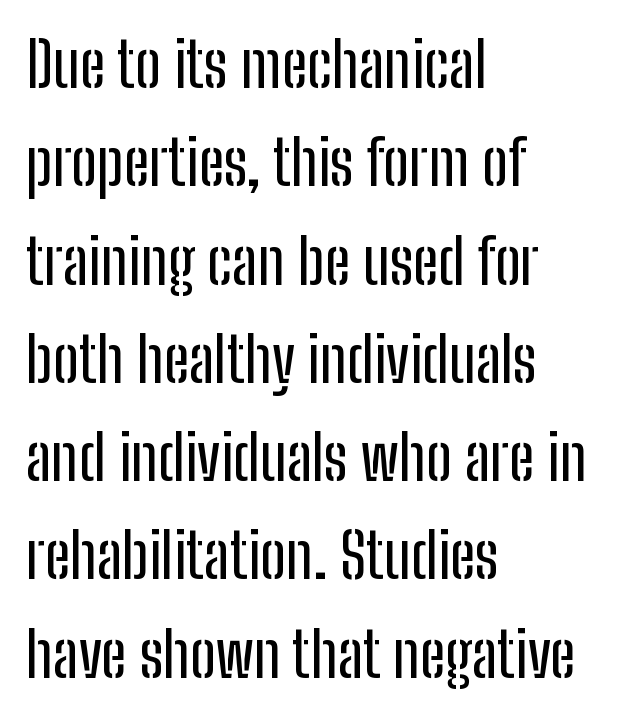
Q: Is the text italic (slanted)? A: No, it is upright.
Q: Is the typeface a serif or a sans-serif typeface? A: Sans-serif.
Q: Is the text underlined? A: No.
Q: How is the paragraph aligned? A: Left-aligned.
Q: Is the spacing between letters normal or unusually wide? A: Normal.
Q: Is the spacing between lines tight, normal or loose? A: Normal.
Q: Width (condensed, normal, or wide)? A: Condensed.
Q: Stroke contrast? A: Low.
Q: x-height? A: Medium.
Q: Monospaced? A: No.
